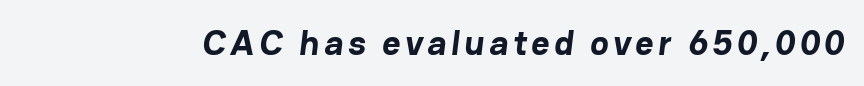
Q: Is the text bold? A: Yes.
Q: Is the typeface a serif or a sans-serif typeface? A: Sans-serif.
Q: Is the text underlined? A: No.
Q: Width (condensed, normal, or wide)? A: Normal.
Q: Stroke contrast? A: Low.
Q: x-height? A: Medium.
Q: Monospaced? A: No.
